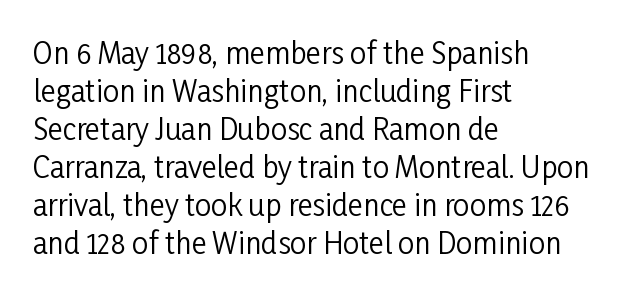
The image shows 29 px regular-weight, condensed sans-serif type, upright; set left-aligned, normal line spacing (1.31x), normal letter spacing, not underlined; low stroke contrast and a medium x-height.
